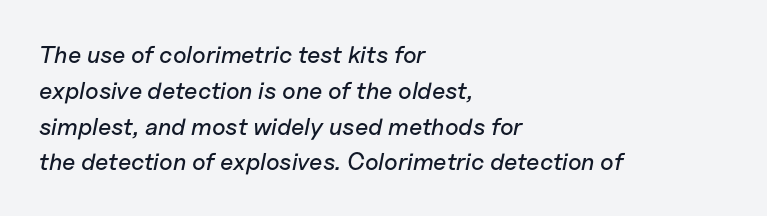
Look at the tracking — it's just the regular setting, nothing added. Underlining? Definitely not there. This sample is left-justified, so line endings fall wherever the words run out. Rendered with sloped, italic letterforms. These lines sit exactly where default settings would place them.
